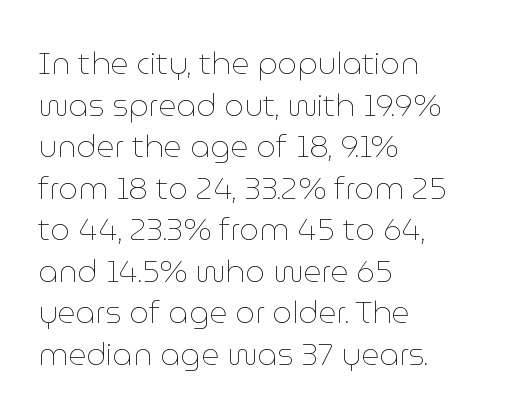
Compared with a centered layout, this one pins lines to the left instead. Here the glyphs are tracked normally, forming tight word shapes. Note the varied advance widths — an 'i' is clearly narrower than an 'm'. Nope, not italic — everything's standing straight.
